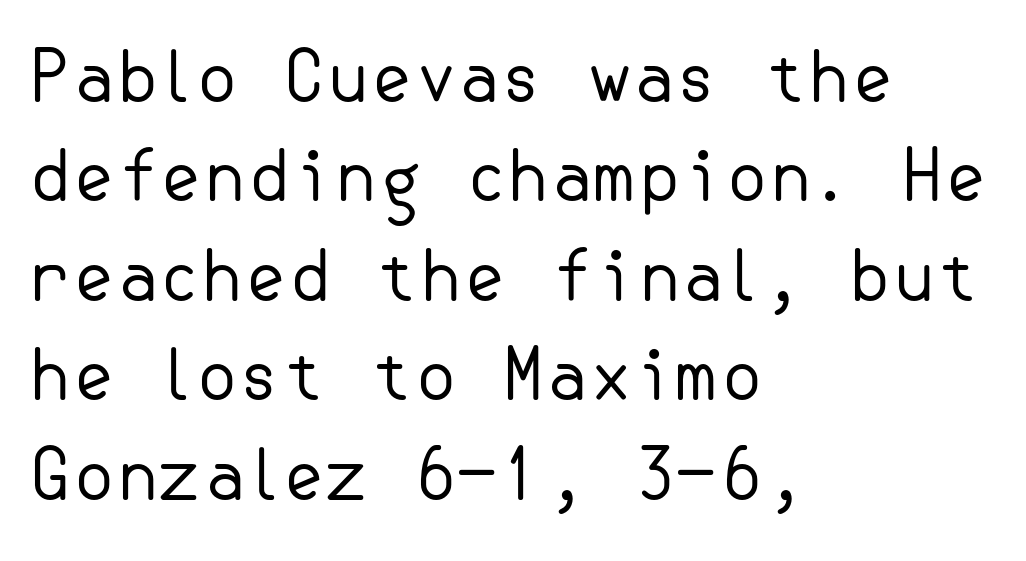
{"serif": "no", "italic": "no", "bold": "no", "weight": "regular", "width": "normal", "stroke_contrast": "low", "x_height": "small", "underline": "no", "align": "left", "line_spacing": "normal", "line_spacing_ratio": 1.42, "letter_spacing": "normal", "letter_spacing_em": 0.0, "glyph_px": 70}
